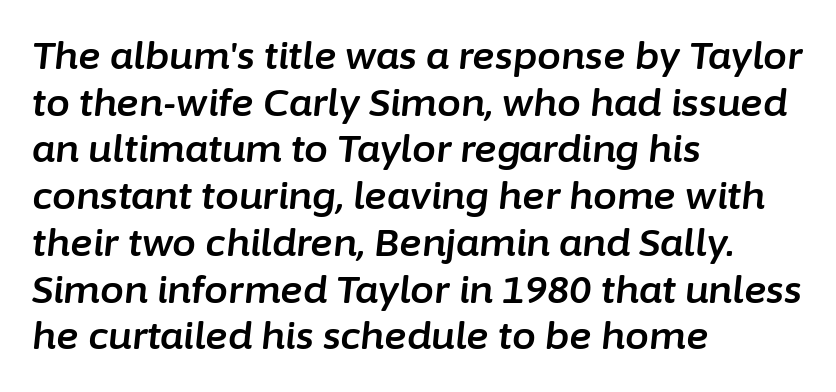
Q: Is the text italic (slanted)? A: Yes, it leans right by about 6 degrees.
Q: Is the text underlined? A: No.
Q: How is the paragraph aligned? A: Left-aligned.
Q: Is the spacing between letters normal or unusually wide? A: Normal.
Q: Width (condensed, normal, or wide)? A: Normal.
Q: Stroke contrast? A: Low.
Q: x-height? A: Medium.
Q: Monospaced? A: No.
